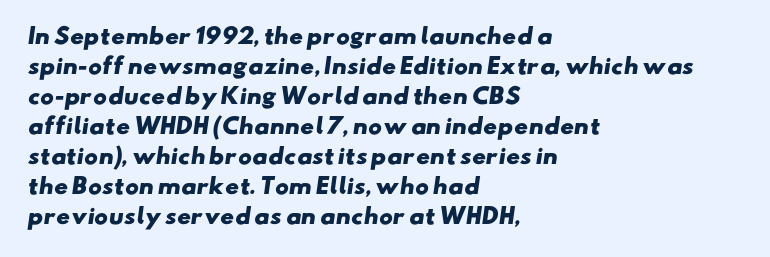
Q: Is the text bold? A: Yes.
Q: Is the text underlined? A: No.
Q: How is the paragraph aligned? A: Left-aligned.
Q: Is the spacing between letters normal or unusually wide? A: Normal.
Q: Is the spacing between lines tight, normal or loose? A: Normal.
